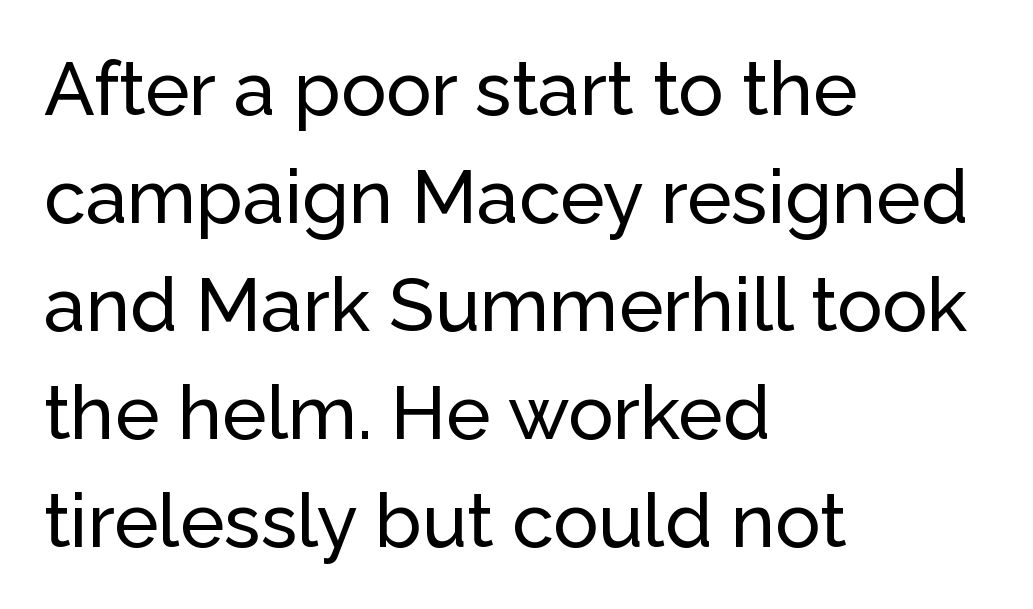
No feet cap the strokes, marking this as sans-serif type. The typography opts for an upright posture over an oblique one. The passage shown has conventional tracking throughout. One glance says typical: line gaps are just what's usual.
